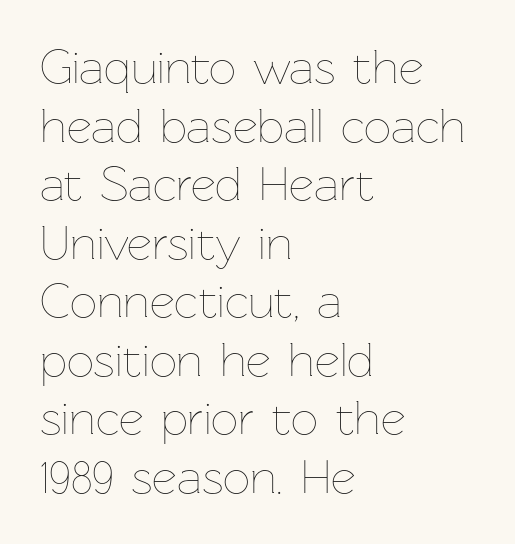
Q: Is the text bold? A: No.
Q: Is the text italic (slanted)? A: No, it is upright.
Q: Is the text underlined? A: No.
Q: How is the paragraph aligned? A: Left-aligned.
Q: Is the spacing between letters normal or unusually wide? A: Normal.
Q: Width (condensed, normal, or wide)? A: Normal.
Q: Stroke contrast? A: Low.
Q: x-height? A: Medium.
Q: Monospaced? A: No.
